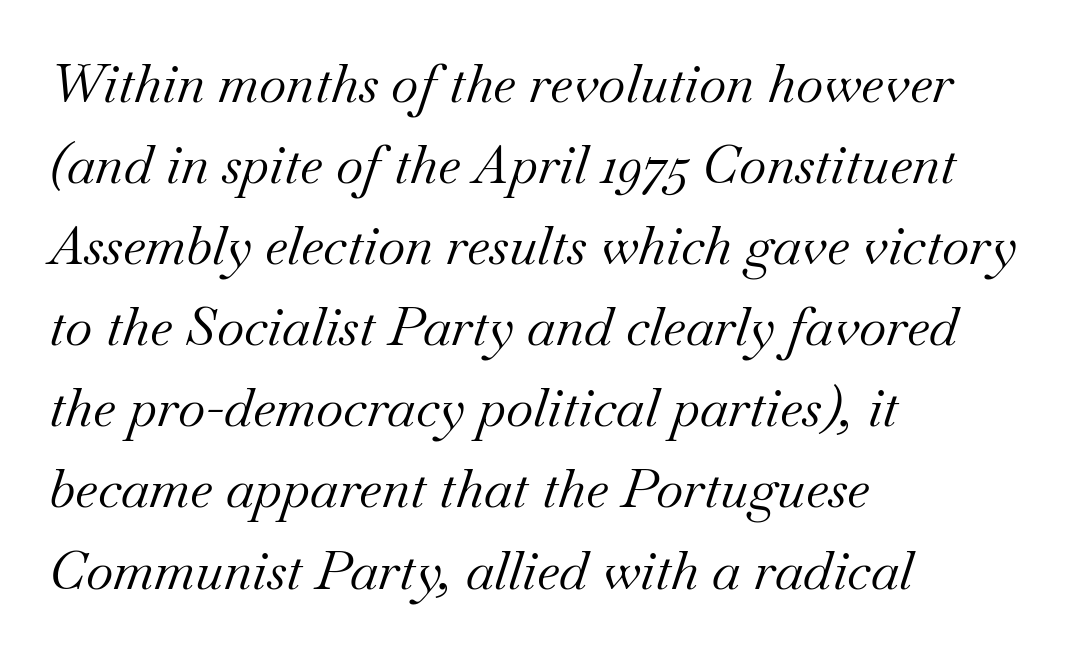
Q: Is the text bold? A: No.
Q: Is the text italic (slanted)? A: Yes, it leans right by about 18 degrees.
Q: Is the typeface a serif or a sans-serif typeface? A: Serif.
Q: Is the text underlined? A: No.
Q: How is the paragraph aligned? A: Left-aligned.
Q: Is the spacing between letters normal or unusually wide? A: Normal.
Q: Is the spacing between lines tight, normal or loose? A: Normal.
Q: Width (condensed, normal, or wide)? A: Normal.
Q: Stroke contrast? A: Medium.
Q: x-height? A: Small.
Q: Monospaced? A: No.
